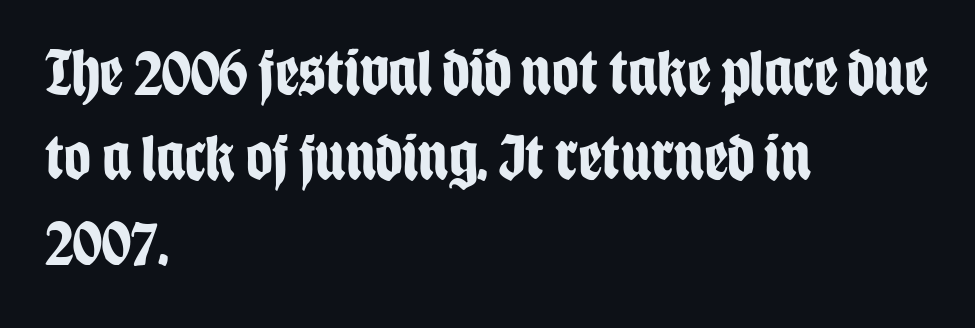
Q: Is the text bold? A: Yes.
Q: Is the text italic (slanted)? A: No, it is upright.
Q: Is the typeface a serif or a sans-serif typeface? A: Sans-serif.
Q: Is the text underlined? A: No.
Q: How is the paragraph aligned? A: Left-aligned.
Q: Is the spacing between letters normal or unusually wide? A: Normal.
Q: Is the spacing between lines tight, normal or loose? A: Normal.
Q: Width (condensed, normal, or wide)? A: Condensed.
Q: Stroke contrast? A: Low.
Q: x-height? A: Large.
Q: Monospaced? A: No.
